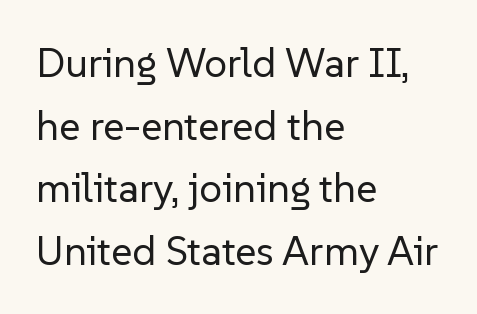
The image shows 41 px regular-weight sans-serif type, upright; set left-aligned, normal line spacing (1.53x), normal letter spacing, not underlined; low stroke contrast and a medium x-height.
